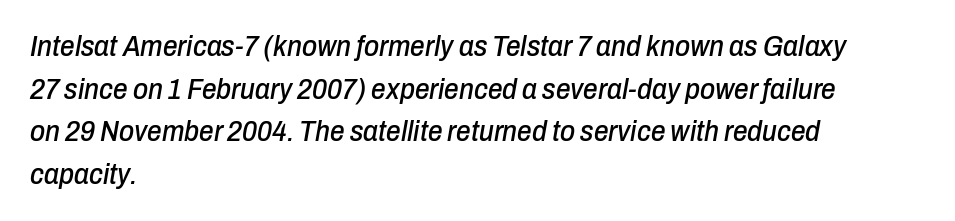
{"italic": "yes", "lean": "right", "slant_degrees": 10, "width": "condensed", "stroke_contrast": "low", "x_height": "medium", "monospaced": "no", "underline": "no", "align": "left", "line_spacing": "normal", "line_spacing_ratio": 1.47, "letter_spacing": "normal", "letter_spacing_em": 0.0, "glyph_px": 29}
